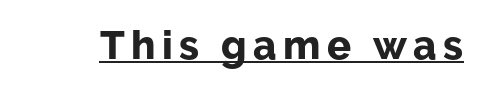
Q: Is the text bold? A: Yes.
Q: Is the text italic (slanted)? A: No, it is upright.
Q: Is the typeface a serif or a sans-serif typeface? A: Sans-serif.
Q: Is the text underlined? A: Yes.
Q: Width (condensed, normal, or wide)? A: Normal.
Q: Stroke contrast? A: Low.
Q: x-height? A: Medium.
Q: Monospaced? A: No.
